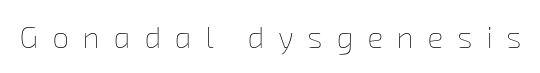
{"bold": "no", "weight": "thin", "width": "normal", "stroke_contrast": "low", "x_height": "medium", "monospaced": "no", "underline": "no", "letter_spacing": "wide", "letter_spacing_em": 0.46, "glyph_px": 30}
